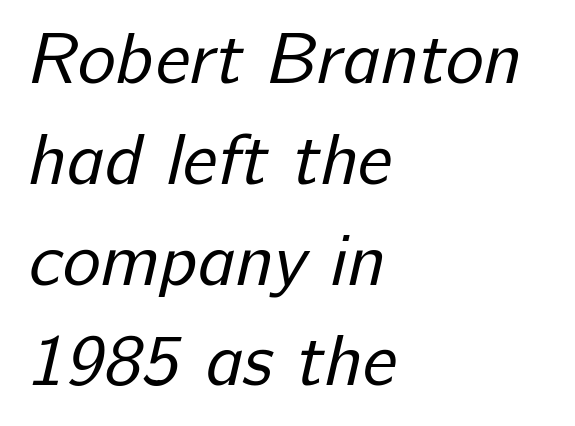
The image shows 72 px regular-weight sans-serif type; set left-aligned, normal line spacing (1.4x), normal letter spacing, not underlined; low stroke contrast and a medium x-height.
